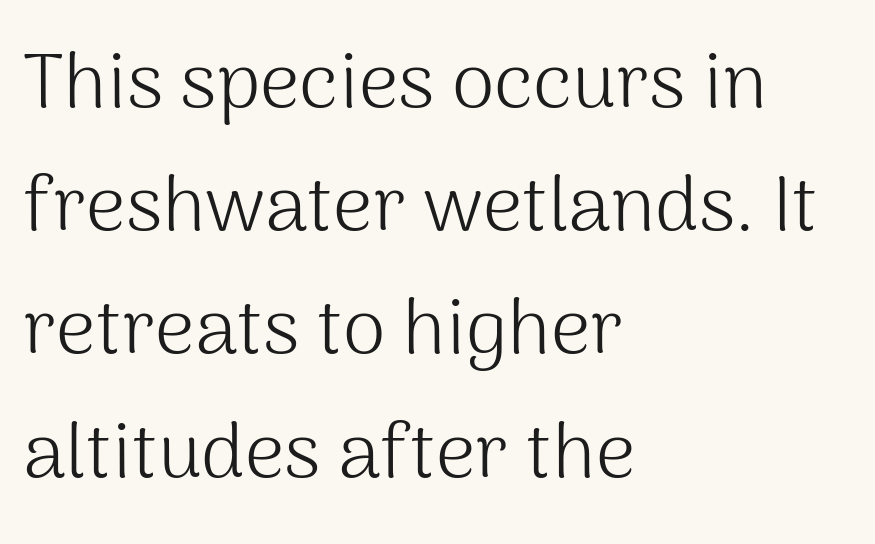
Q: Is the text bold? A: No.
Q: Is the text italic (slanted)? A: No, it is upright.
Q: Is the typeface a serif or a sans-serif typeface? A: Sans-serif.
Q: Is the text underlined? A: No.
Q: How is the paragraph aligned? A: Left-aligned.
Q: Is the spacing between letters normal or unusually wide? A: Normal.
Q: Is the spacing between lines tight, normal or loose? A: Normal.
Q: Width (condensed, normal, or wide)? A: Normal.
Q: Stroke contrast? A: Medium.
Q: x-height? A: Medium.
Q: Monospaced? A: No.
